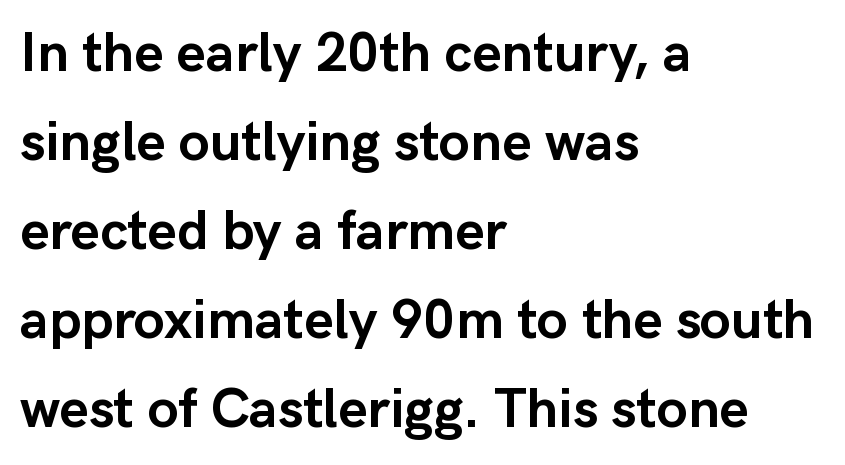
The image shows 56 px semibold sans-serif type, upright; set left-aligned, normal line spacing (1.59x), normal letter spacing, not underlined; low stroke contrast and a medium x-height.
